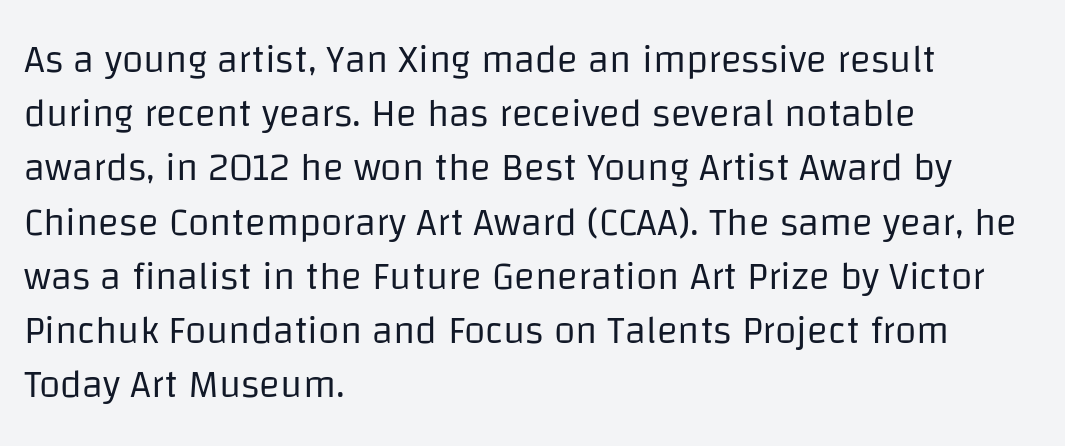
No extra tracking has been applied to these lines. Compared with a centered layout, this one pins lines to the left instead. Stem width sits at or under what a default text font uses. Whoever set this chose a conventional vertical rhythm.
